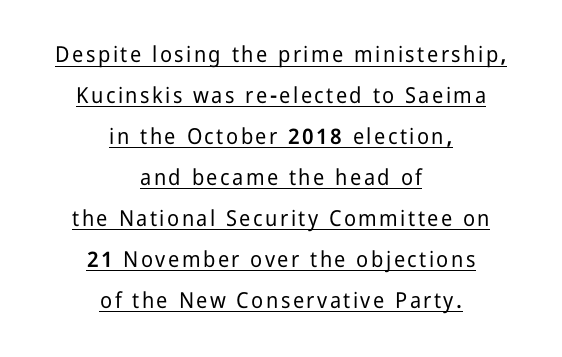
Q: Is the text italic (slanted)? A: No, it is upright.
Q: Is the text underlined? A: Yes.
Q: How is the paragraph aligned? A: Centered.
